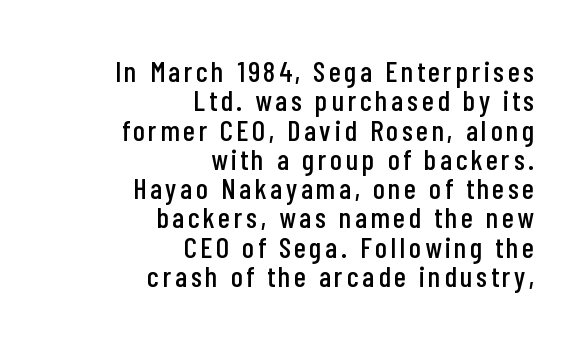
{"serif": "no", "italic": "no", "width": "condensed", "stroke_contrast": "low", "x_height": "medium", "monospaced": "no", "underline": "no", "align": "right", "line_spacing": "tight", "line_spacing_ratio": 1.01, "glyph_px": 29}
